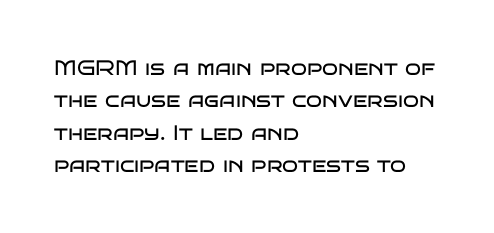
Q: Is the text bold? A: No.
Q: Is the text italic (slanted)? A: No, it is upright.
Q: Is the text underlined? A: No.
Q: How is the paragraph aligned? A: Left-aligned.
Q: Is the spacing between letters normal or unusually wide? A: Normal.
Q: Is the spacing between lines tight, normal or loose? A: Normal.
